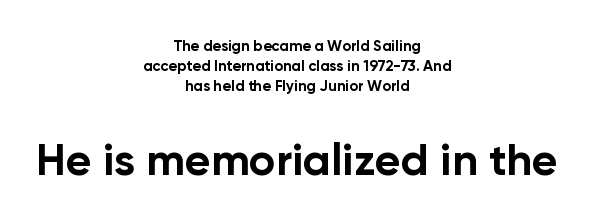
{"serif": "no", "italic": "no", "bold": "yes", "weight": "bold", "width": "normal", "stroke_contrast": "low", "x_height": "medium", "monospaced": "no", "underline": "no", "align": "center", "line_spacing": "normal", "line_spacing_ratio": 1.32, "letter_spacing": "normal", "letter_spacing_em": 0.0, "larger_block": "second", "size_ratio": 3.0, "glyph_px": 45}
